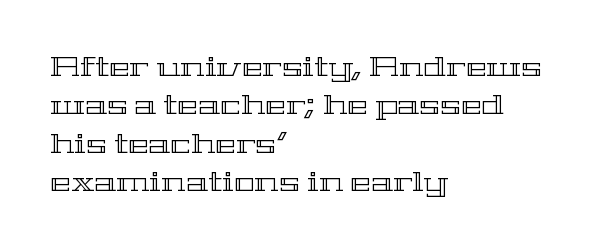
{"italic": "no", "width": "wide", "x_height": "medium", "monospaced": "no", "underline": "no", "align": "left", "line_spacing": "normal", "line_spacing_ratio": 1.37, "letter_spacing": "normal", "letter_spacing_em": 0.0, "glyph_px": 28}
